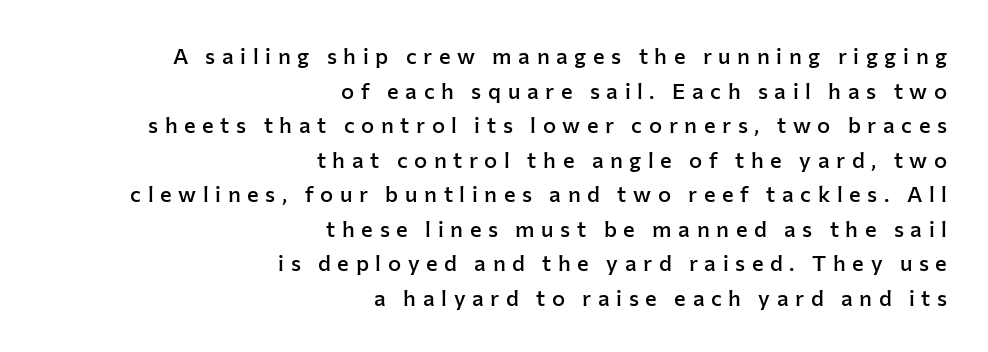
Q: Is the text bold? A: Semi-bold.
Q: Is the text italic (slanted)? A: No, it is upright.
Q: Is the text underlined? A: No.
Q: How is the paragraph aligned? A: Right-aligned.
Q: Is the spacing between letters normal or unusually wide? A: Unusually wide.
Q: Is the spacing between lines tight, normal or loose? A: Normal.
